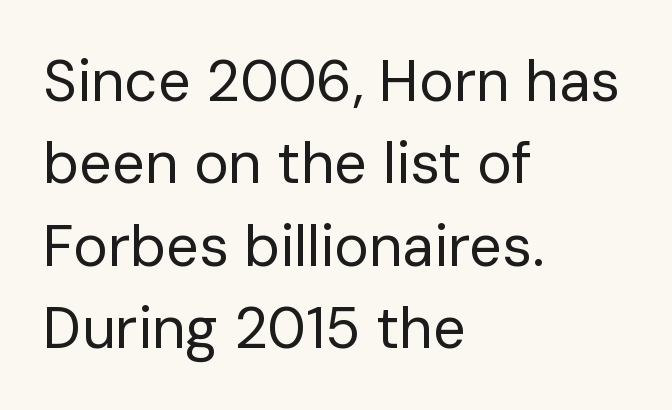
The image shows 58 px regular-weight sans-serif type, upright; set left-aligned, normal line spacing (1.42x), normal letter spacing, not underlined; low stroke contrast and a medium x-height.
